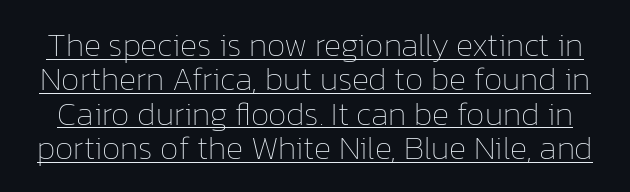
Q: Is the text bold? A: No.
Q: Is the text italic (slanted)? A: No, it is upright.
Q: Is the text underlined? A: Yes.
Q: Is the spacing between letters normal or unusually wide? A: Normal.
Q: Is the spacing between lines tight, normal or loose? A: Tight.
Q: Width (condensed, normal, or wide)? A: Normal.
Q: Stroke contrast? A: Low.
Q: x-height? A: Medium.
Q: Monospaced? A: No.
